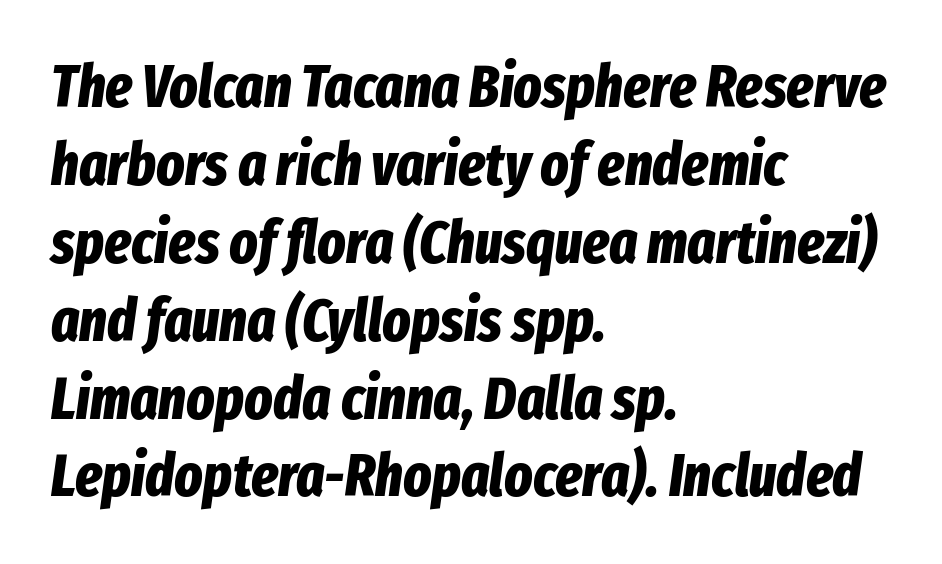
The image shows 59 px bold, condensed type, italic (leaning right); set left-aligned, normal line spacing (1.32x), normal letter spacing, not underlined; low stroke contrast and a medium x-height.
